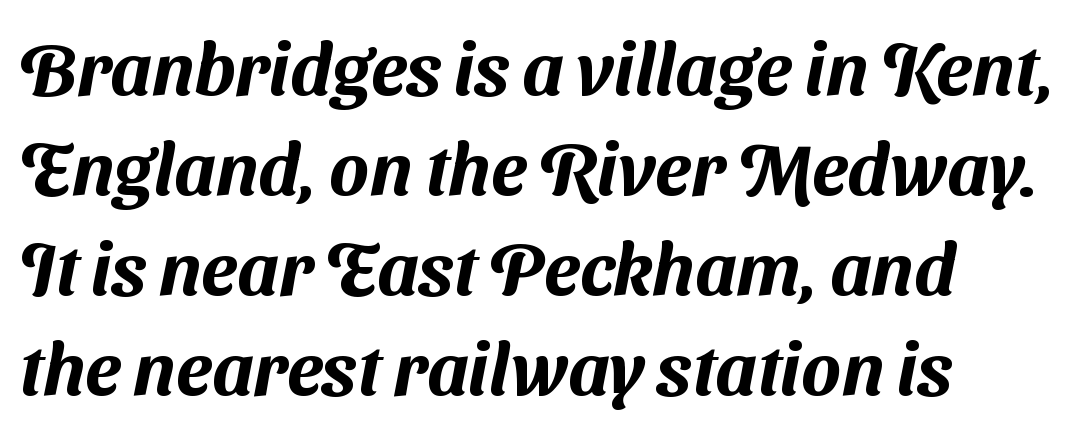
Bare-footed words on every line. Quick note: interline space is typical. Words appear dense and cohesive because spacing is normal. These lines are rendered in a variable-pitch font. Regarding serifs, this sample does without them.
